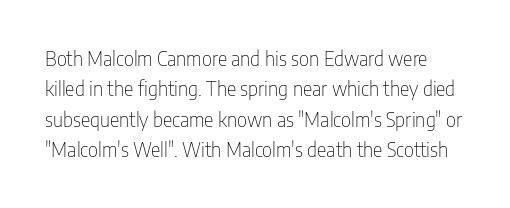
Underline: absent. Tall strokes in this sample are plumb rather than angled. The leading is moderate, giving the passage an even texture. The letterforms sit shoulder to shoulder at normal distance.
